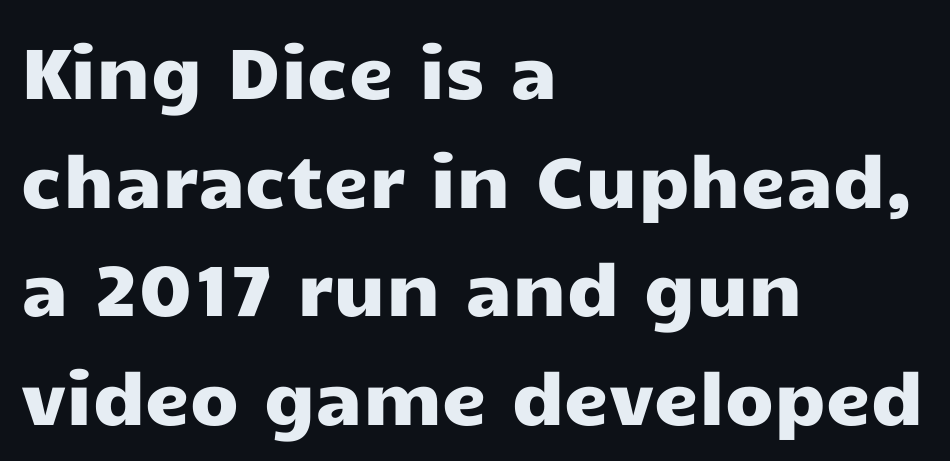
{"serif": "no", "italic": "no", "width": "wide", "stroke_contrast": "low", "x_height": "medium", "monospaced": "no", "underline": "no", "align": "left", "line_spacing": "normal", "line_spacing_ratio": 1.53, "letter_spacing": "normal", "letter_spacing_em": 0.0, "glyph_px": 71}
